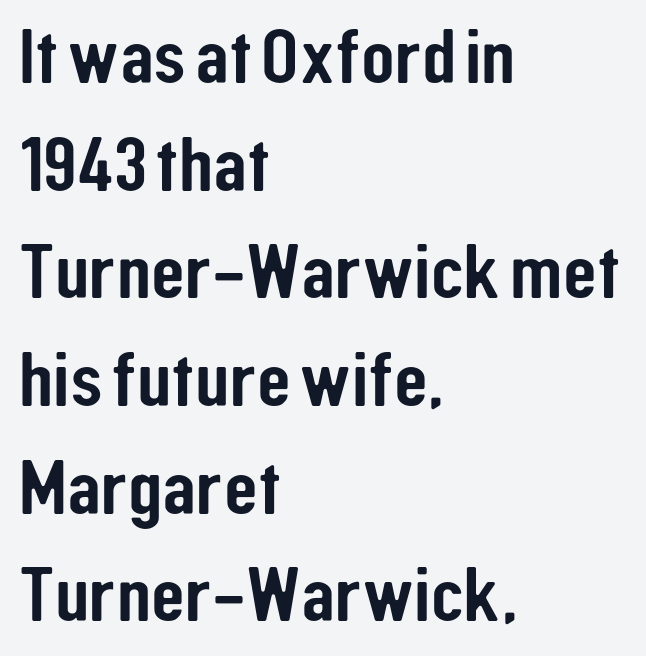
Q: Is the text italic (slanted)? A: No, it is upright.
Q: Is the typeface a serif or a sans-serif typeface? A: Sans-serif.
Q: Is the text underlined? A: No.
Q: How is the paragraph aligned? A: Left-aligned.
Q: Is the spacing between letters normal or unusually wide? A: Normal.
Q: Is the spacing between lines tight, normal or loose? A: Normal.
Q: Width (condensed, normal, or wide)? A: Condensed.
Q: Stroke contrast? A: Low.
Q: x-height? A: Medium.
Q: Monospaced? A: No.
